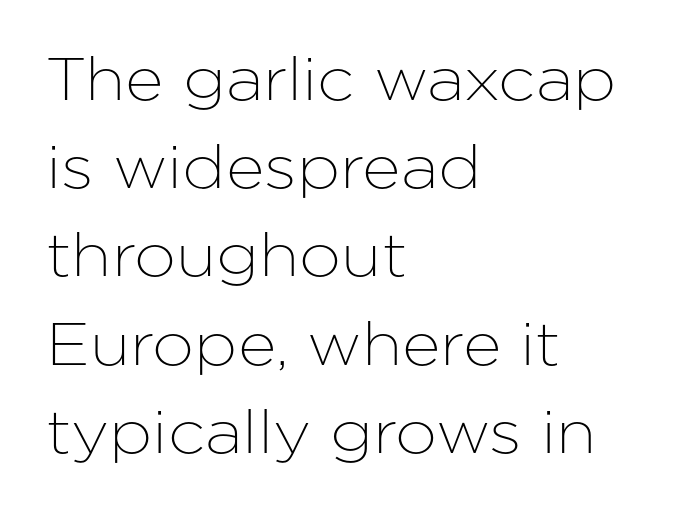
{"serif": "no", "italic": "no", "width": "normal", "stroke_contrast": "low", "x_height": "medium", "monospaced": "no", "underline": "no", "align": "left", "line_spacing": "normal", "line_spacing_ratio": 1.47, "letter_spacing": "normal", "letter_spacing_em": 0.0, "glyph_px": 60}
